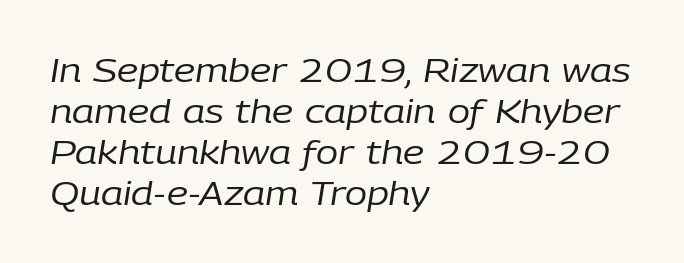
The image shows 33 px regular-weight type, italic (leaning right); set left-aligned, line spacing 1.24x, normal letter spacing, not underlined; low stroke contrast and a medium x-height.
